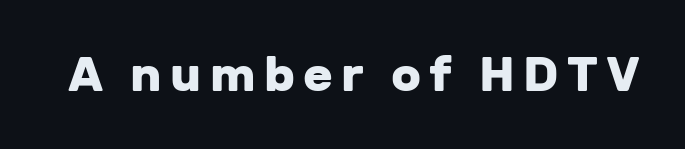
Q: Is the text bold? A: Yes.
Q: Is the text italic (slanted)? A: No, it is upright.
Q: Is the typeface a serif or a sans-serif typeface? A: Sans-serif.
Q: Is the text underlined? A: No.
Q: Width (condensed, normal, or wide)? A: Normal.
Q: Stroke contrast? A: Low.
Q: x-height? A: Medium.
Q: Monospaced? A: No.
